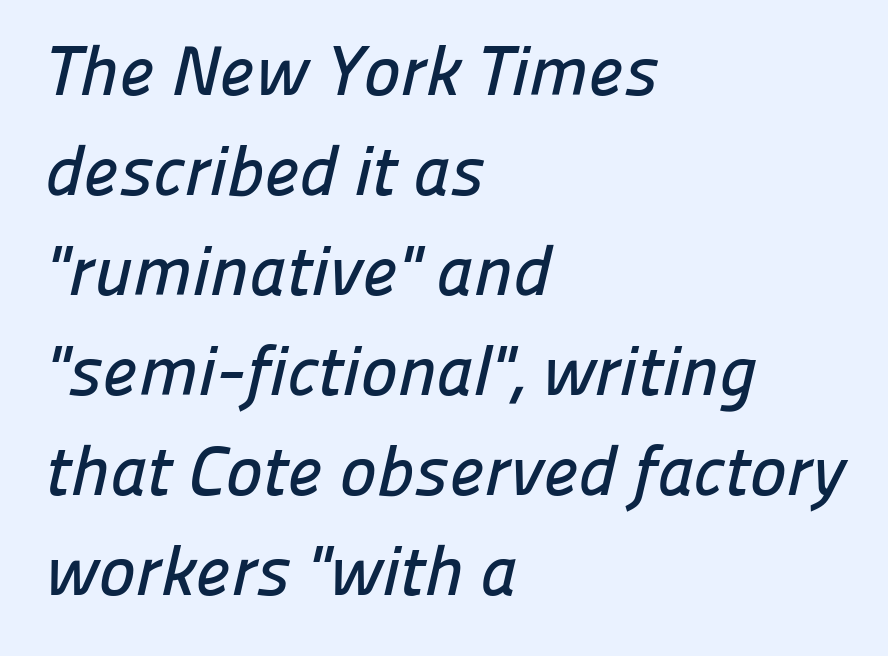
Standard letterfit; no display-style spreading of the glyphs. Check the space under the baseline: it is left empty. Leading matches the norm, producing a regular column. Varying glyph widths throughout — classic text-font behaviour.
